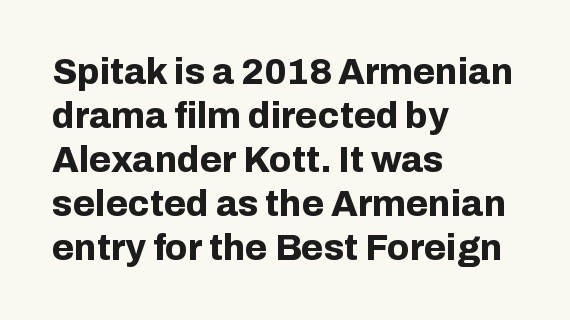
The image shows 36 px bold sans-serif type, upright; set left-aligned, line spacing 1.22x, normal letter spacing, not underlined; low stroke contrast and a medium x-height.
